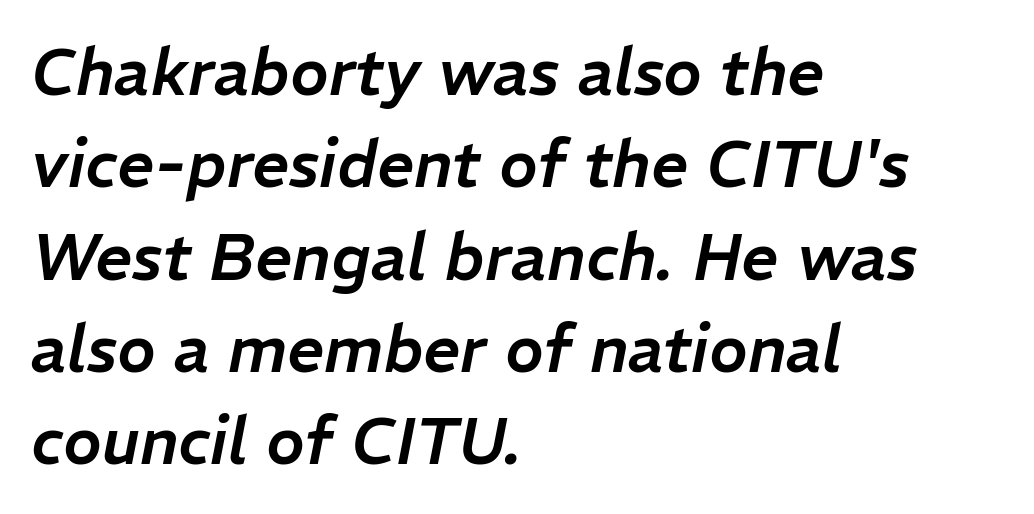
{"italic": "yes", "lean": "right", "slant_degrees": 11, "width": "normal", "stroke_contrast": "low", "x_height": "medium", "monospaced": "no", "underline": "no", "align": "left", "line_spacing": "normal", "line_spacing_ratio": 1.42, "letter_spacing": "normal", "letter_spacing_em": 0.0, "glyph_px": 65}
